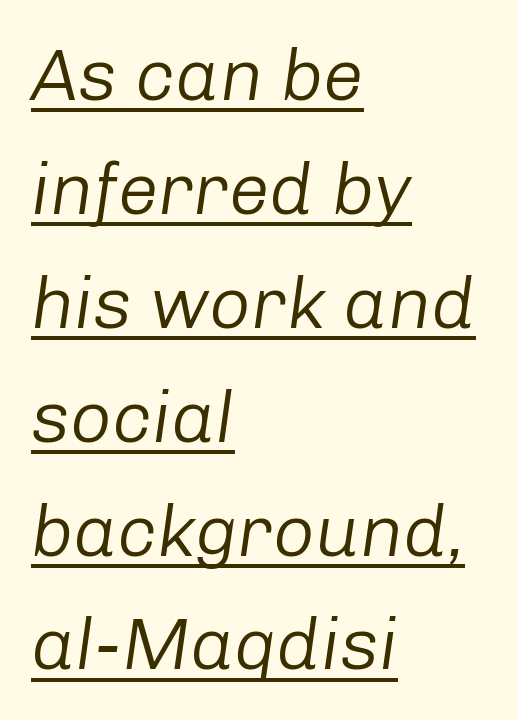
No extra ink here — the face is not bold. Short and long lines alike share a common starting point at left. The specimen reads as italic at a glance. What decoration does the sample have? An underline.
